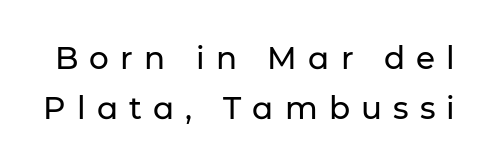
{"serif": "no", "italic": "no", "width": "normal", "stroke_contrast": "low", "x_height": "medium", "monospaced": "no", "underline": "no", "line_spacing": "normal", "line_spacing_ratio": 1.6, "letter_spacing": "wide", "letter_spacing_em": 0.36, "glyph_px": 31}
